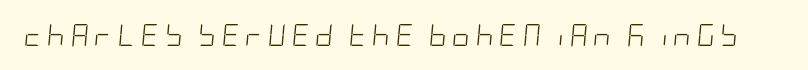
Q: Is the text bold? A: No.
Q: Is the text italic (slanted)? A: Yes, it leans right by about 5 degrees.
Q: Is the text underlined? A: No.
Q: Is the spacing between letters normal or unusually wide? A: Unusually wide.
